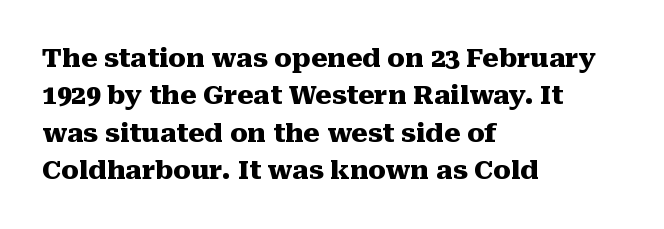
{"italic": "no", "bold": "yes", "underline": "no", "align": "left", "line_spacing": "normal", "line_spacing_ratio": 1.44, "letter_spacing": "normal", "letter_spacing_em": 0.0, "glyph_px": 26}
